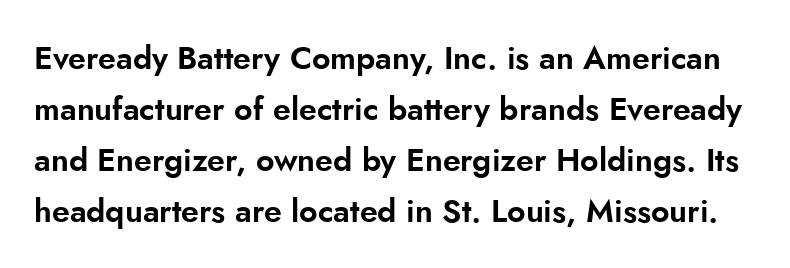
The image shows 32 px sans-serif type, upright; set normal line spacing (1.59x), normal letter spacing, not underlined; low stroke contrast and a small x-height.
